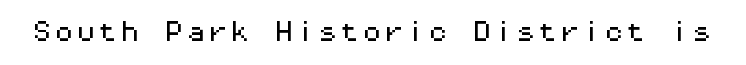
The image shows 22 px text type, upright; set normal letter spacing, not underlined.
